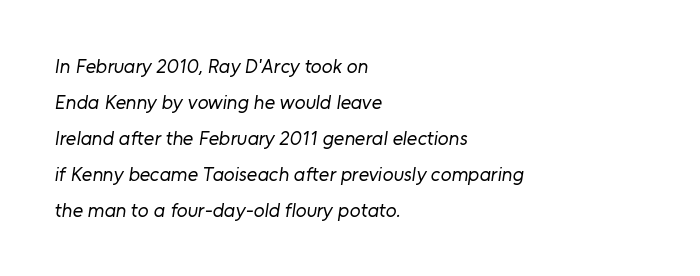
The image shows 20 px text type; set left-aligned, line spacing 1.8x, normal letter spacing, not underlined.
